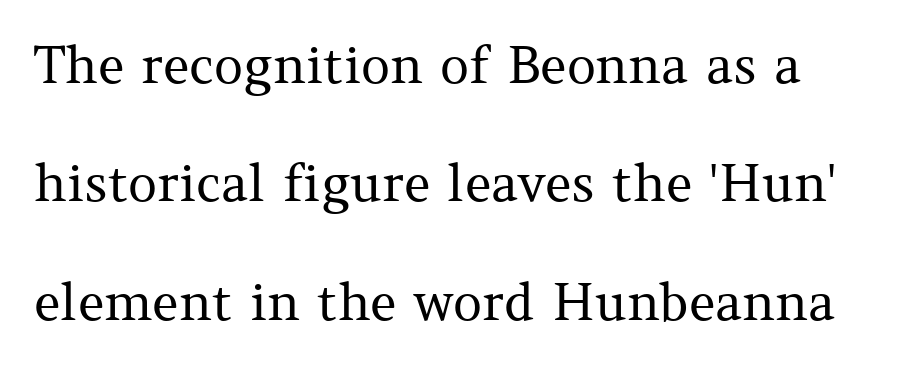
The image shows 51 px regular-weight serif type, upright; set left-aligned, loose line spacing (2.32x), normal letter spacing, not underlined; medium stroke contrast and a medium x-height.
